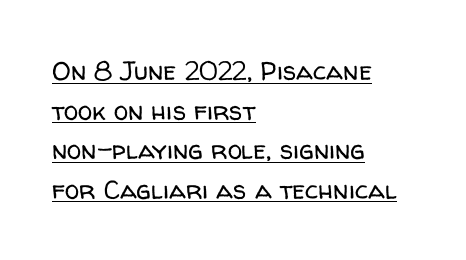
Q: Is the text bold? A: No.
Q: Is the text italic (slanted)? A: No, it is upright.
Q: Is the text underlined? A: Yes.
Q: How is the paragraph aligned? A: Left-aligned.
Q: Is the spacing between letters normal or unusually wide? A: Normal.
Q: Is the spacing between lines tight, normal or loose? A: Normal.
